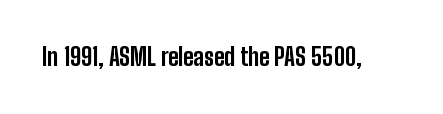
Q: Is the text bold? A: Yes.
Q: Is the text italic (slanted)? A: No, it is upright.
Q: Is the text underlined? A: No.
Q: Is the spacing between letters normal or unusually wide? A: Normal.
